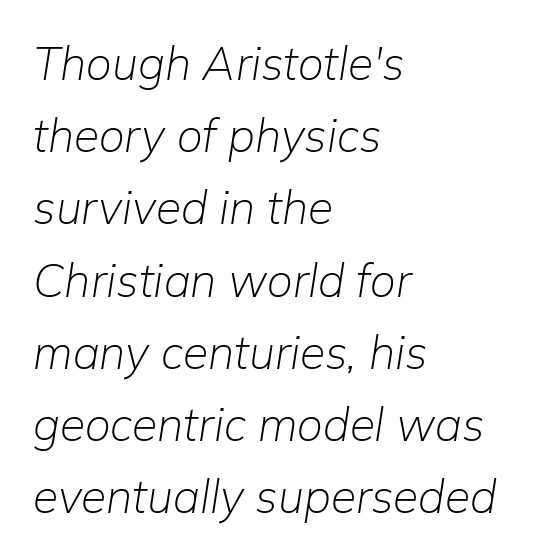
The image shows 46 px light type, italic (leaning right); set left-aligned, normal line spacing (1.57x), normal letter spacing, not underlined; low stroke contrast and a medium x-height.
